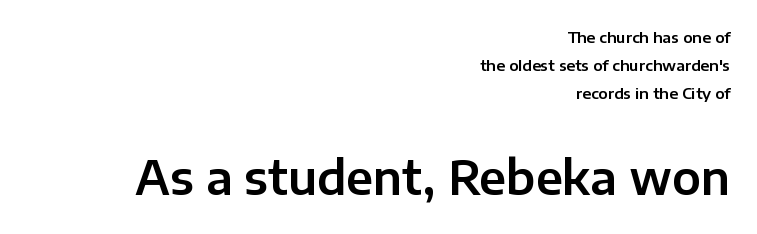
Q: Is the text italic (slanted)? A: No, it is upright.
Q: Is the typeface a serif or a sans-serif typeface? A: Sans-serif.
Q: Is the text underlined? A: No.
Q: How is the paragraph aligned? A: Right-aligned.
Q: Is the spacing between letters normal or unusually wide? A: Normal.
Q: Which block of text is set in a larger size, the first (top) or the second (bottom)? A: The second (bottom) one.
Q: Width (condensed, normal, or wide)? A: Normal.
Q: Stroke contrast? A: Low.
Q: x-height? A: Medium.
Q: Monospaced? A: No.
